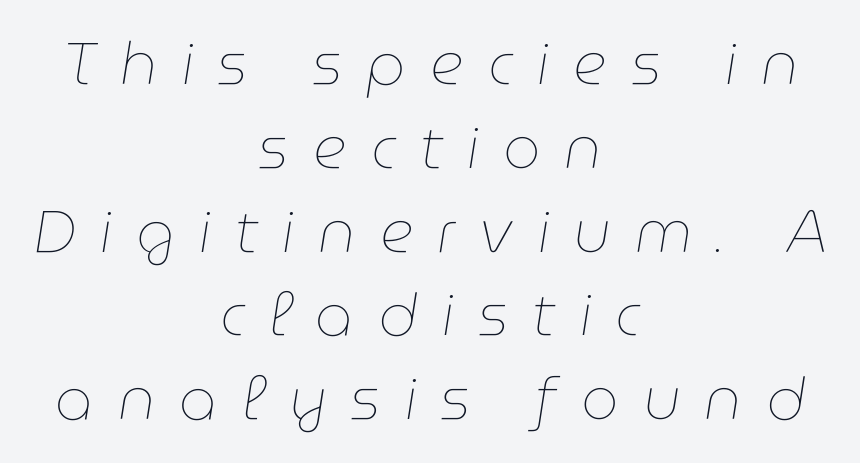
{"italic": "yes", "lean": "right", "slant_degrees": 9, "bold": "no", "weight": "thin", "width": "normal", "stroke_contrast": "low", "x_height": "medium", "monospaced": "no", "underline": "no", "align": "center", "line_spacing": "normal", "line_spacing_ratio": 1.42, "letter_spacing": "wide", "letter_spacing_em": 0.41, "glyph_px": 59}
